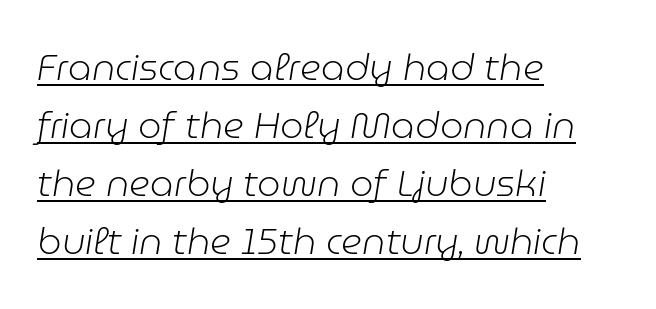
The letters look calm and open, with moderate or lighter stems. The sample's only ornament is a line tracing under the words. There is no visible air inserted between adjacent glyphs. Notice how descenders clear the ascenders below comfortably — that's standard leading. The typesetter chose a ragged-right arrangement here. Yep, that's italic — everything's leaning.
